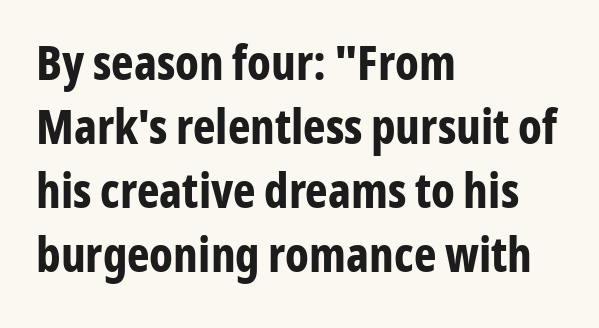
The image shows 48 px bold, condensed sans-serif type, upright; set left-aligned, normal line spacing (1.33x), normal letter spacing, not underlined; low stroke contrast and a medium x-height.
